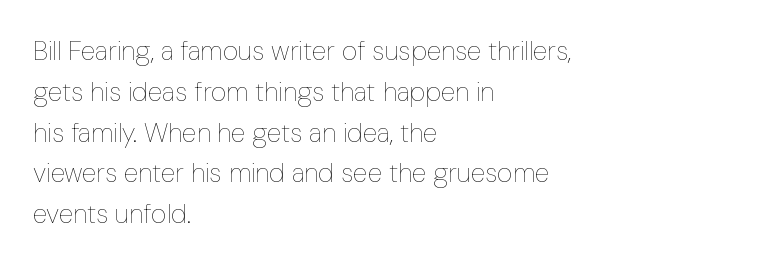
The passage shown stacks its lines at a standard gap. Plain, unruled lines of type. Summary of weight: not heavy and not bold. The rendering keeps characters at their native spacing. Notice how the stems are strictly vertical — no italics here.
